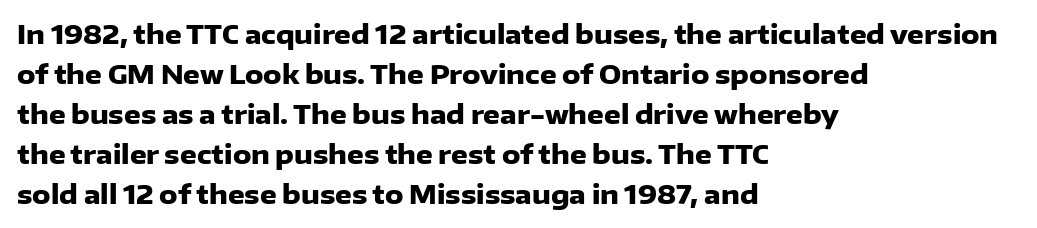
The image shows 26 px bold type, upright; set left-aligned, normal line spacing (1.54x), normal letter spacing, not underlined.
